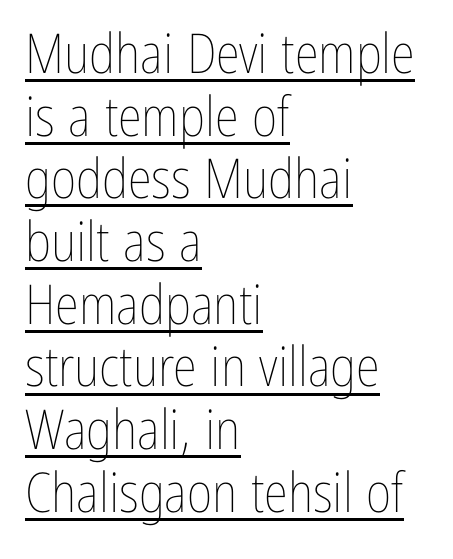
Q: Is the text bold? A: No.
Q: Is the text italic (slanted)? A: No, it is upright.
Q: Is the text underlined? A: Yes.
Q: How is the paragraph aligned? A: Left-aligned.
Q: Is the spacing between letters normal or unusually wide? A: Normal.
Q: Is the spacing between lines tight, normal or loose? A: Tight.
Q: Width (condensed, normal, or wide)? A: Condensed.
Q: Stroke contrast? A: Low.
Q: x-height? A: Medium.
Q: Monospaced? A: No.
